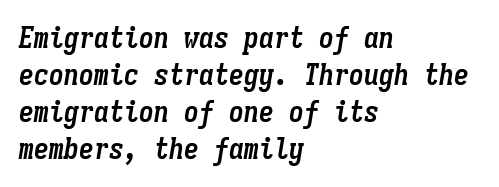
Q: Is the text bold? A: Yes.
Q: Is the text italic (slanted)? A: Yes, it leans right by about 9 degrees.
Q: Is the text underlined? A: No.
Q: How is the paragraph aligned? A: Left-aligned.
Q: Is the spacing between letters normal or unusually wide? A: Normal.
Q: Width (condensed, normal, or wide)? A: Condensed.
Q: Stroke contrast? A: Low.
Q: x-height? A: Medium.
Q: Monospaced? A: Yes.
